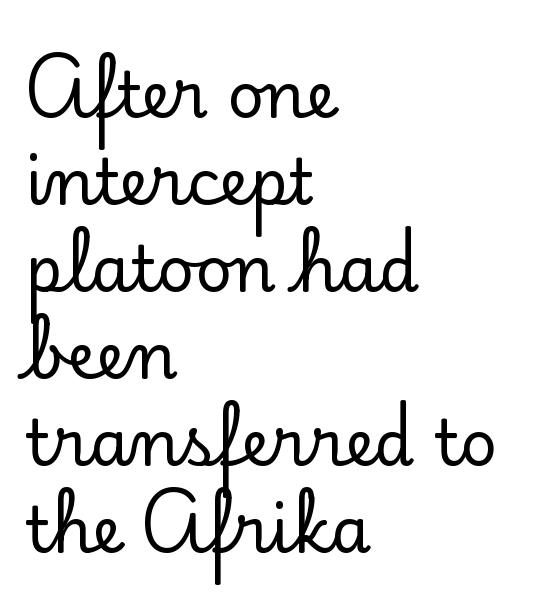
The image shows 64 px serif type, upright; set left-aligned, normal line spacing (1.36x), normal letter spacing, not underlined; low stroke contrast and a small x-height.
